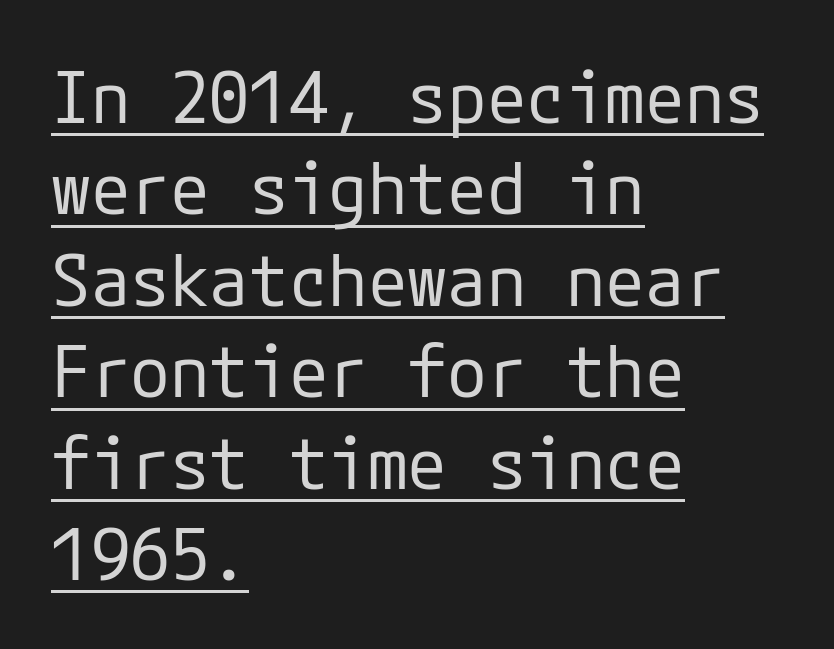
The rendered words wear a rule along their underside. Nothing sits at the stroke ends, so this counts as sans-serif. Posture: upright roman. Does the copy run flush right? No — it runs flush left. Nothing heavy about these letters — not bold at all.
